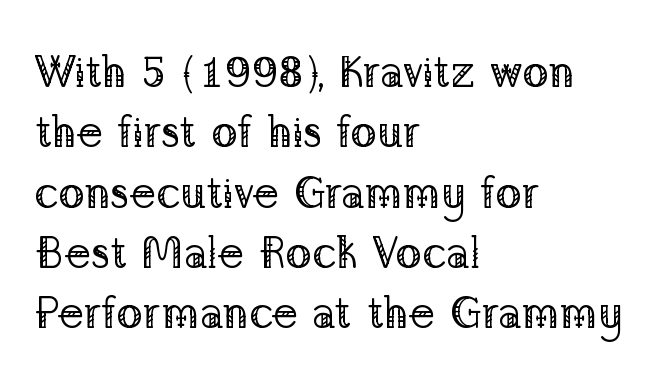
Plain, unruled lines of type. Unlike a clean sans, this face finishes its strokes with serifs. The typesetter chose a ragged-right arrangement here. The designer left line spacing at the default.
